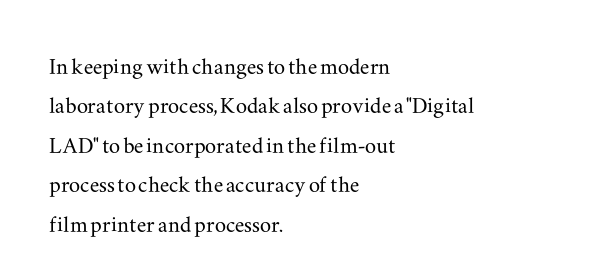
The image shows 28 px wide serif type, upright; set left-aligned, normal line spacing (1.41x), normal letter spacing, not underlined; medium stroke contrast and a small x-height.
